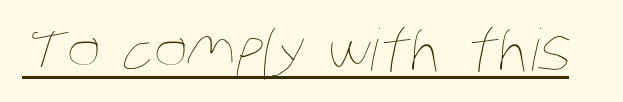
The lettering is marked with a stroke running underneath it. Weight: in the light-to-regular range. Varying glyph widths throughout — classic text-font behaviour. Here the glyphs are tracked normally, forming tight word shapes.
